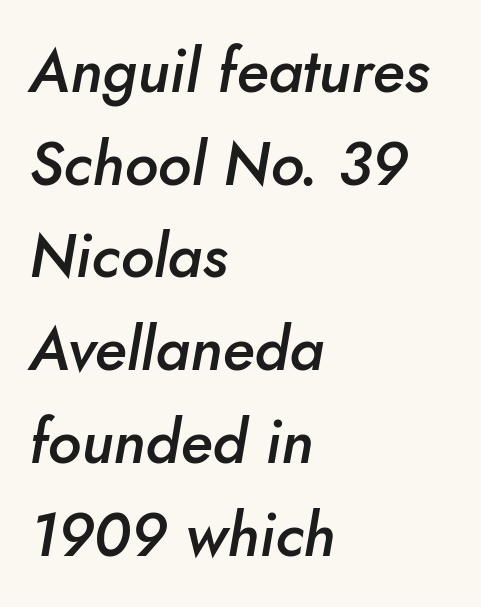
The image shows 61 px semibold type, italic (leaning right); set left-aligned, normal line spacing (1.52x), normal letter spacing, not underlined; low stroke contrast and a small x-height.
